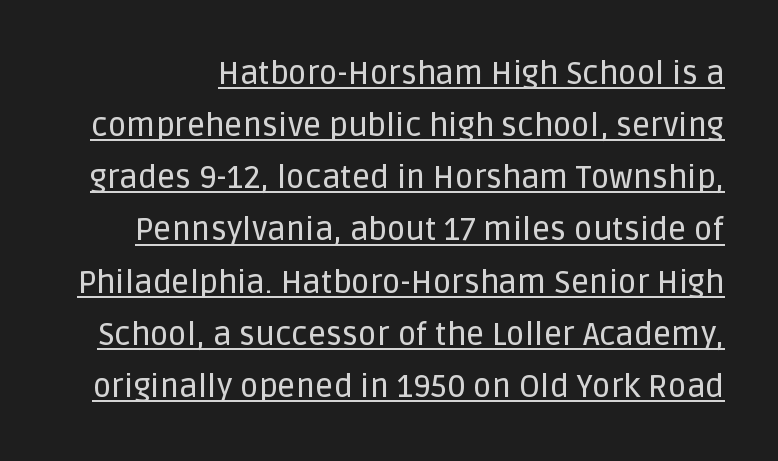
The letterforms sit shoulder to shoulder at normal distance. Interline gaps are of average width in this sample. Think of a printed novel: that variable character pitch is what you see here. The designer went with a sans here, leaving each stem footless. The font's upright variant was chosen for this text. The specimen includes a rule beneath the text block's lines.
